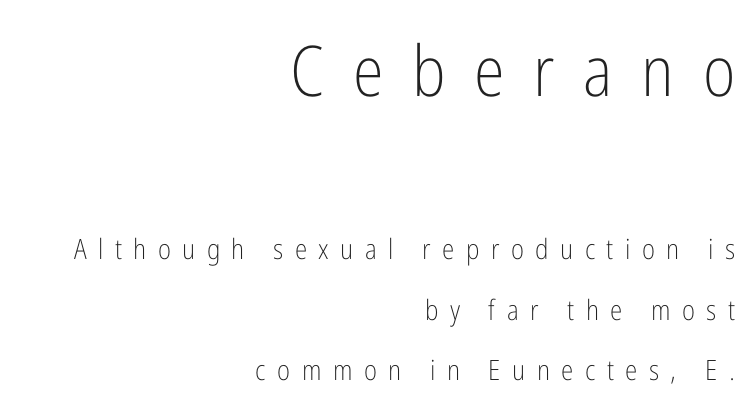
The image shows 70 px light, condensed sans-serif type, upright; set right-aligned, loose line spacing (2.17x), unusually wide letter spacing (+0.41 em), not underlined; the first (top) block is 2.5x larger; low stroke contrast and a medium x-height.
